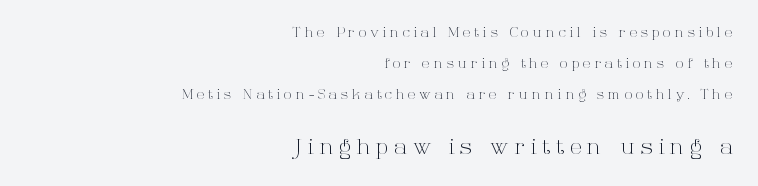
Unmarked baselines from the first word to the last. Every row of glyphs terminates at an identical x-position on the right. Reading top to bottom, the characters get bigger at the block break. The type sits square on the baseline with zero lean. Quick note: interline space is abundant.
